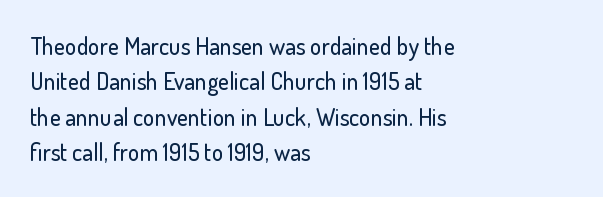
The passage shown stacks its lines at a standard gap. No extra tracking has been applied to these lines. Compared with a centered layout, this one pins lines to the left instead. The area under the type is left untouched. When letters stand straight like this, we call the style roman or upright.
